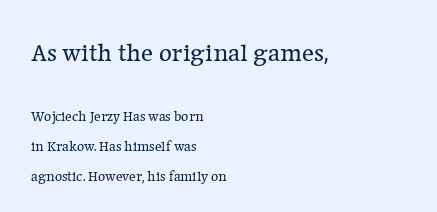
Q: Is the text bold? A: No.
Q: Is the text italic (slanted)? A: No, it is upright.
Q: Is the text underlined? A: No.
Q: How is the paragraph aligned? A: Left-aligned.
Q: Is the spacing between letters normal or unusually wide? A: Normal.
Q: Is the spacing between lines tight, normal or loose? A: Loose.
Q: Which block of text is set in a larger size, the first (top) or the second (bottom)? A: The first (top) one.
